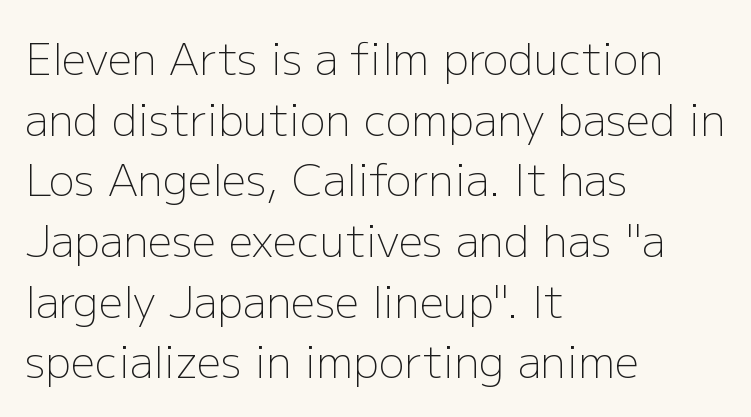
The image shows 43 px light sans-serif type, upright; set left-aligned, normal line spacing (1.41x), normal letter spacing, not underlined; low stroke contrast and a medium x-height.
